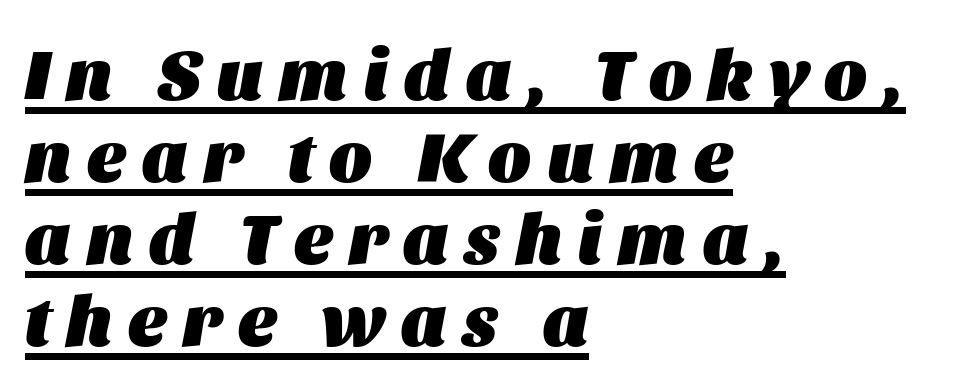
Q: Is the text bold? A: Yes.
Q: Is the text italic (slanted)? A: Yes, it leans right by about 11 degrees.
Q: Is the text underlined? A: Yes.
Q: How is the paragraph aligned? A: Left-aligned.
Q: Is the spacing between letters normal or unusually wide? A: Unusually wide.
Q: Is the spacing between lines tight, normal or loose? A: Tight.
Q: Width (condensed, normal, or wide)? A: Normal.
Q: Stroke contrast? A: Medium.
Q: x-height? A: Large.
Q: Monospaced? A: No.
